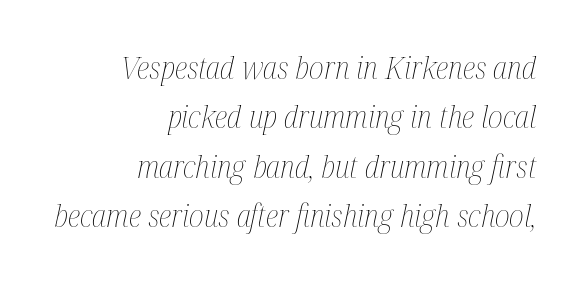
The image shows 31 px thin, condensed type, italic (leaning right); set right-aligned, normal line spacing (1.59x), normal letter spacing, not underlined; medium stroke contrast and a medium x-height.
